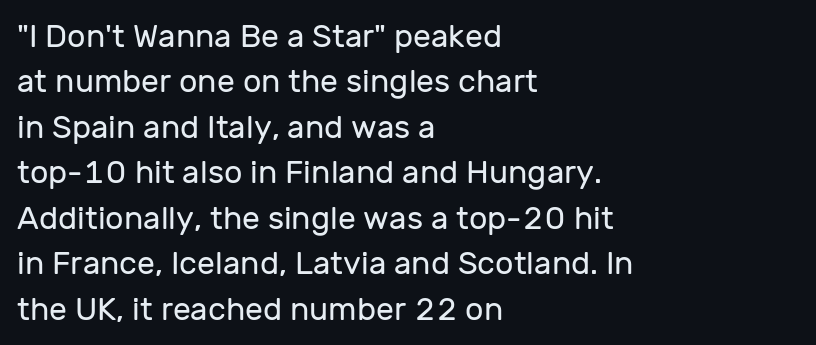
Q: Is the text bold? A: No.
Q: Is the text italic (slanted)? A: No, it is upright.
Q: Is the typeface a serif or a sans-serif typeface? A: Sans-serif.
Q: Is the text underlined? A: No.
Q: How is the paragraph aligned? A: Left-aligned.
Q: Is the spacing between letters normal or unusually wide? A: Normal.
Q: Is the spacing between lines tight, normal or loose? A: Normal.
Q: Width (condensed, normal, or wide)? A: Normal.
Q: Stroke contrast? A: Low.
Q: x-height? A: Medium.
Q: Monospaced? A: No.
